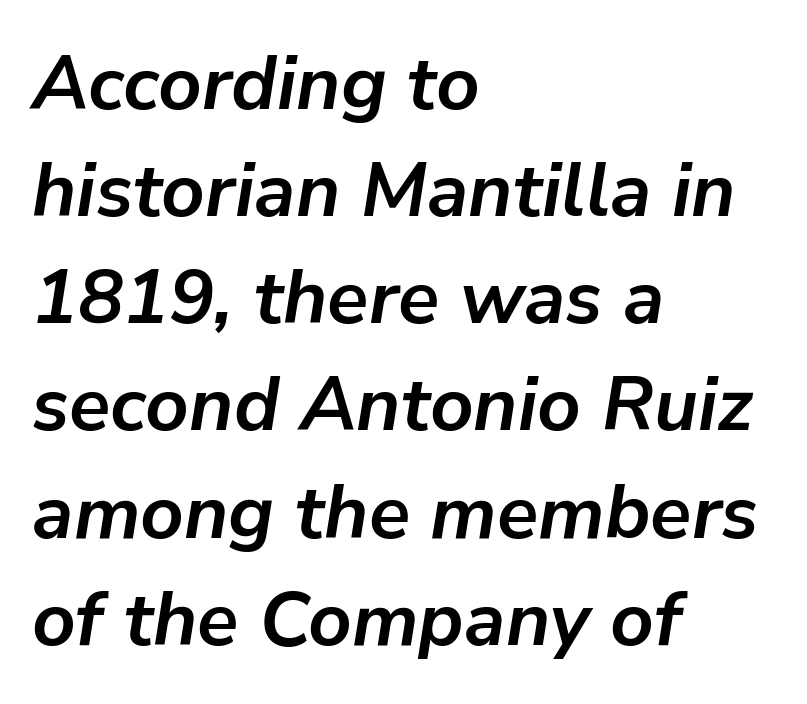
The image shows 76 px semibold type, italic (leaning right); set left-aligned, normal line spacing (1.41x), normal letter spacing, not underlined; low stroke contrast and a medium x-height.
